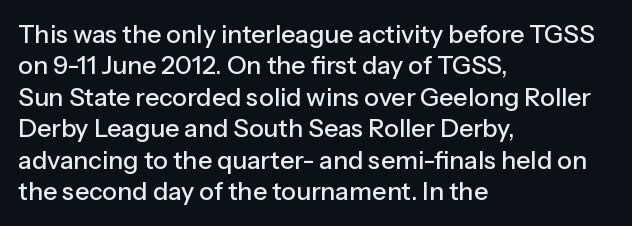
The space directly below the letters is spotless. Whoever set this chose a conventional vertical rhythm. The typesetter chose a ragged-right arrangement here. Posture: straight, roman, zero tilt. Standard letterfit; no display-style spreading of the glyphs.
